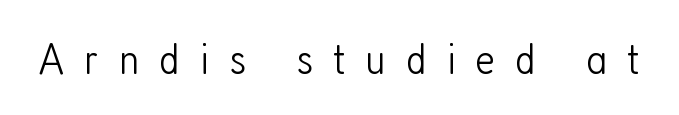
{"serif": "no", "italic": "no", "bold": "no", "weight": "light", "width": "condensed", "stroke_contrast": "low", "x_height": "medium", "monospaced": "no", "underline": "no", "letter_spacing": "wide", "letter_spacing_em": 0.44, "glyph_px": 45}
